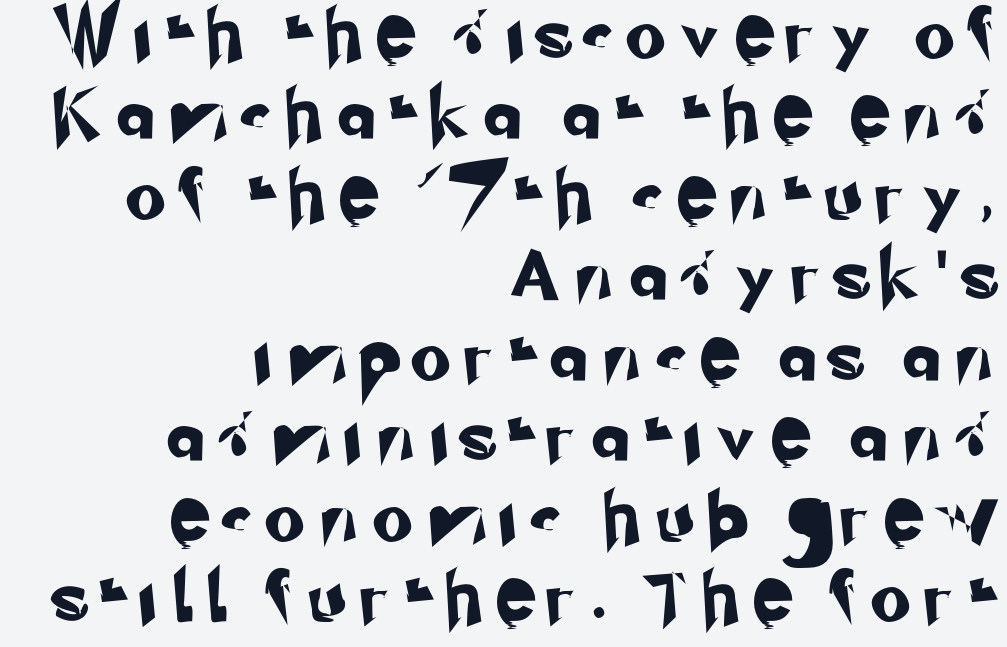
Q: Is the typeface a serif or a sans-serif typeface? A: Sans-serif.
Q: Is the text underlined? A: No.
Q: How is the paragraph aligned? A: Right-aligned.
Q: Is the spacing between letters normal or unusually wide? A: Unusually wide.
Q: Is the spacing between lines tight, normal or loose? A: Normal.
Q: Width (condensed, normal, or wide)? A: Normal.
Q: Stroke contrast? A: Low.
Q: x-height? A: Small.
Q: Monospaced? A: No.
